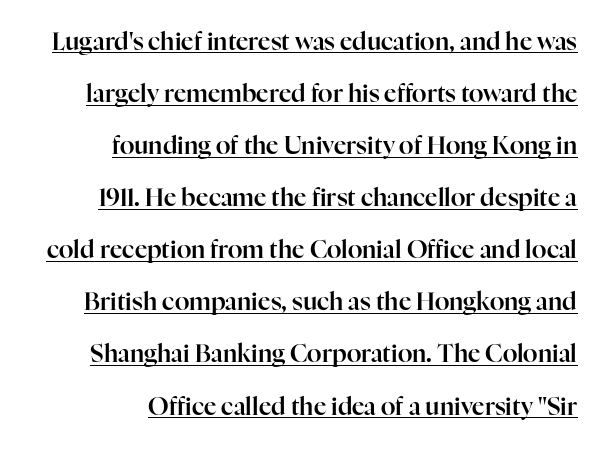
{"italic": "no", "underline": "yes", "align": "right", "line_spacing": "loose", "line_spacing_ratio": 2.17, "letter_spacing": "normal", "letter_spacing_em": 0.0, "glyph_px": 24}
